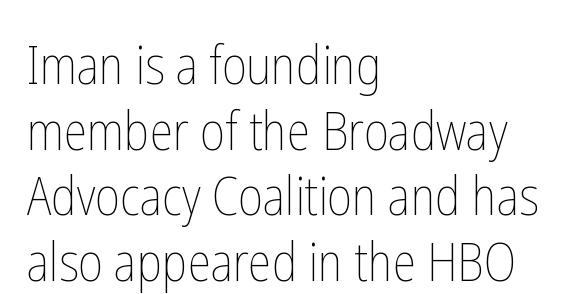
{"italic": "no", "bold": "no", "weight": "thin", "width": "condensed", "stroke_contrast": "low", "x_height": "medium", "monospaced": "no", "underline": "no", "align": "left", "line_spacing_ratio": 1.24, "letter_spacing": "normal", "letter_spacing_em": 0.0, "glyph_px": 53}
